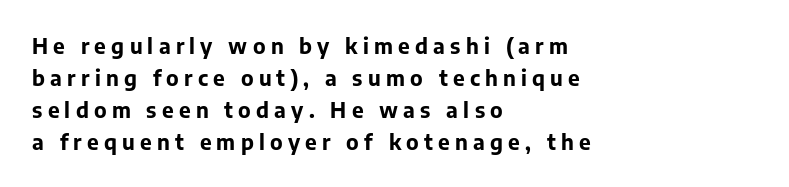
Q: Is the text bold? A: Yes.
Q: Is the text italic (slanted)? A: No, it is upright.
Q: Is the text underlined? A: No.
Q: How is the paragraph aligned? A: Left-aligned.
Q: Is the spacing between letters normal or unusually wide? A: Unusually wide.
Q: Is the spacing between lines tight, normal or loose? A: Normal.
